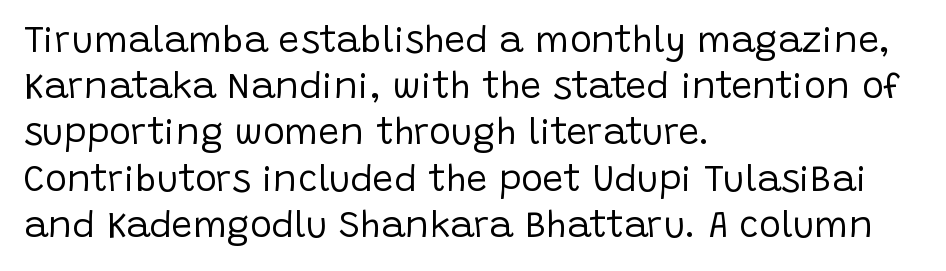
Q: Is the text bold? A: No.
Q: Is the text italic (slanted)? A: No, it is upright.
Q: Is the typeface a serif or a sans-serif typeface? A: Sans-serif.
Q: Is the text underlined? A: No.
Q: How is the paragraph aligned? A: Left-aligned.
Q: Is the spacing between letters normal or unusually wide? A: Normal.
Q: Is the spacing between lines tight, normal or loose? A: Normal.
Q: Width (condensed, normal, or wide)? A: Normal.
Q: Stroke contrast? A: Low.
Q: x-height? A: Large.
Q: Monospaced? A: No.
